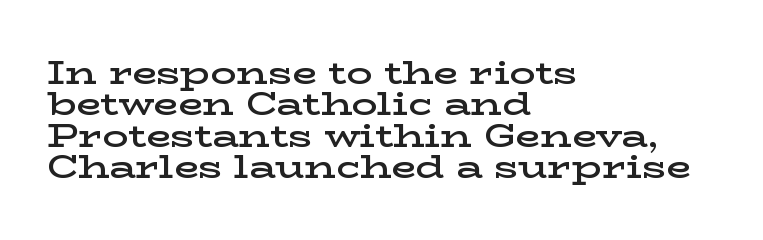
{"serif": "yes", "italic": "no", "bold": "semi", "weight": "semibold", "width": "wide", "stroke_contrast": "low", "x_height": "medium", "monospaced": "no", "underline": "no", "align": "left", "line_spacing": "tight", "line_spacing_ratio": 0.98, "letter_spacing": "normal", "letter_spacing_em": 0.0, "glyph_px": 32}
